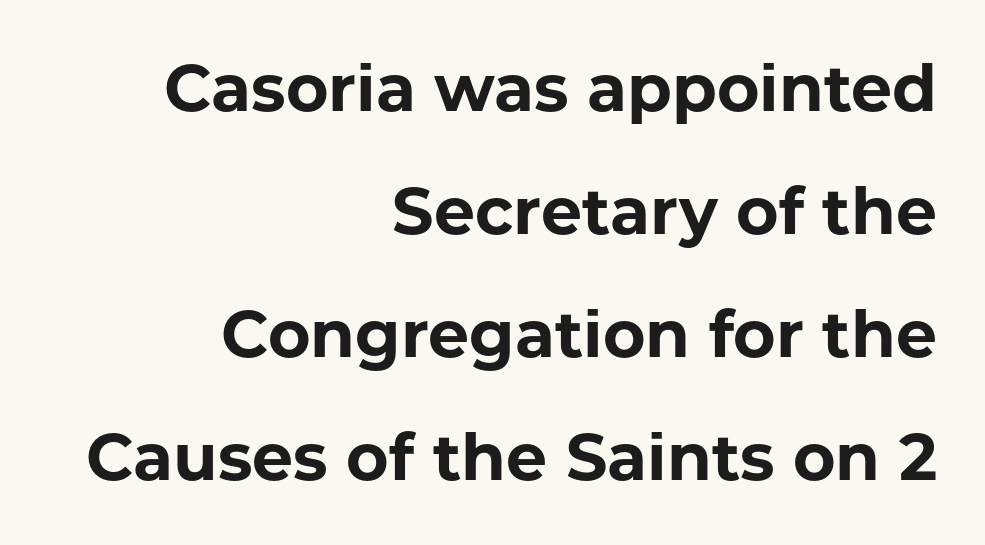
Q: Is the text bold? A: Yes.
Q: Is the text italic (slanted)? A: No, it is upright.
Q: Is the typeface a serif or a sans-serif typeface? A: Sans-serif.
Q: Is the text underlined? A: No.
Q: How is the paragraph aligned? A: Right-aligned.
Q: Is the spacing between letters normal or unusually wide? A: Normal.
Q: Width (condensed, normal, or wide)? A: Normal.
Q: Stroke contrast? A: Low.
Q: x-height? A: Medium.
Q: Monospaced? A: No.
